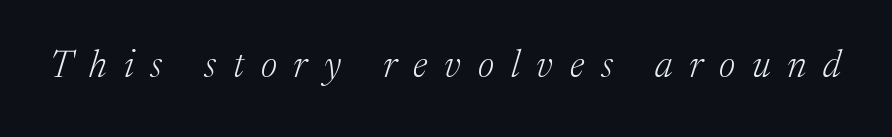
These glyphs show unthickened strokes, regular width or finer. The baseline area is clear. Inter-character spacing is expanded well beyond the font's built-in metrics. The passage shown is typed in a proportional face where columns would drift.
